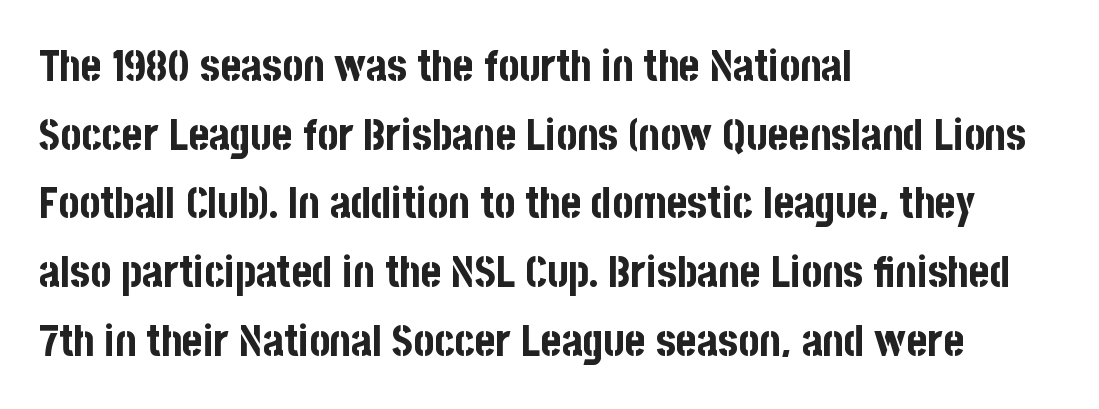
Q: Is the text bold? A: Yes.
Q: Is the text italic (slanted)? A: No, it is upright.
Q: Is the typeface a serif or a sans-serif typeface? A: Sans-serif.
Q: Is the text underlined? A: No.
Q: How is the paragraph aligned? A: Left-aligned.
Q: Is the spacing between letters normal or unusually wide? A: Normal.
Q: Is the spacing between lines tight, normal or loose? A: Normal.
Q: Width (condensed, normal, or wide)? A: Condensed.
Q: Stroke contrast? A: Low.
Q: x-height? A: Large.
Q: Monospaced? A: No.
